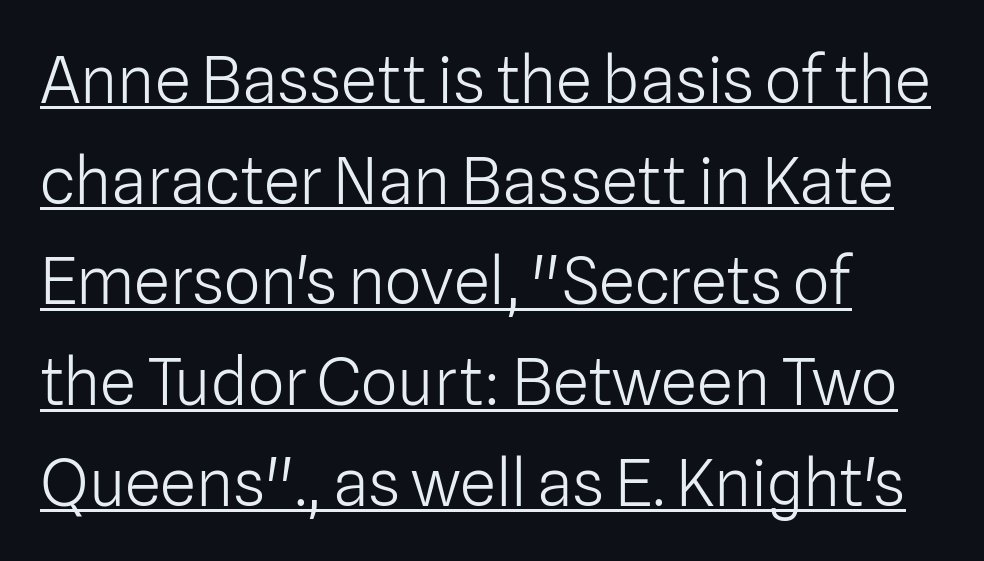
Q: Is the text bold? A: No.
Q: Is the text italic (slanted)? A: No, it is upright.
Q: Is the typeface a serif or a sans-serif typeface? A: Sans-serif.
Q: Is the text underlined? A: Yes.
Q: How is the paragraph aligned? A: Left-aligned.
Q: Is the spacing between letters normal or unusually wide? A: Normal.
Q: Is the spacing between lines tight, normal or loose? A: Normal.
Q: Width (condensed, normal, or wide)? A: Normal.
Q: Stroke contrast? A: Low.
Q: x-height? A: Medium.
Q: Monospaced? A: No.
